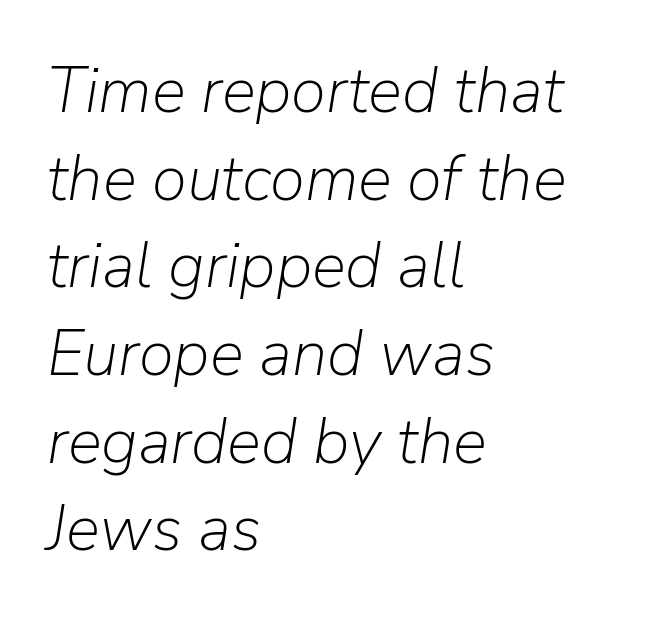
The image shows 64 px light type, italic (leaning right); set left-aligned, normal line spacing (1.37x), normal letter spacing, not underlined; low stroke contrast and a medium x-height.
